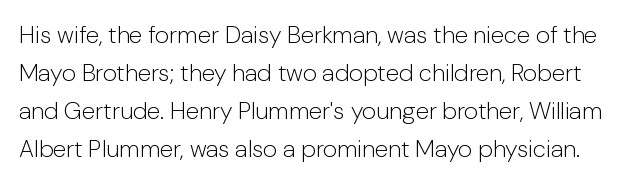
You could call the tracking neutral — neither tight nor loose. The letterforms sit at book weight or below. Leading: standard. Designer's note — italics off, roman on. Any mark beneath the type? The region is blank.
